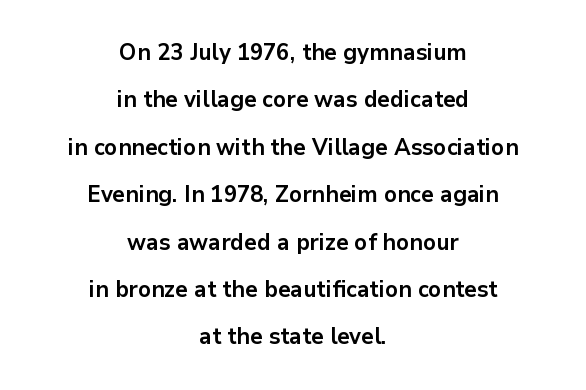
The image shows 23 px bold type, upright; set centered, loose line spacing (2.06x), normal letter spacing, not underlined.
